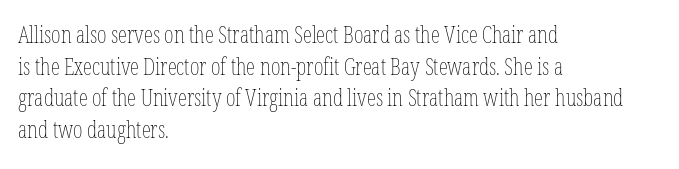
Q: Is the text bold? A: No.
Q: Is the text italic (slanted)? A: No, it is upright.
Q: Is the text underlined? A: No.
Q: How is the paragraph aligned? A: Left-aligned.
Q: Is the spacing between letters normal or unusually wide? A: Normal.
Q: Is the spacing between lines tight, normal or loose? A: Normal.
